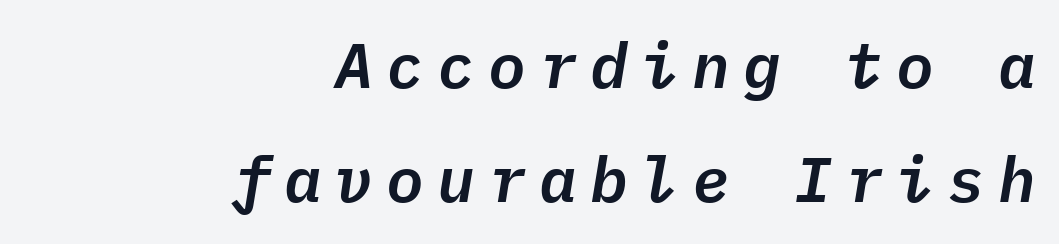
The image shows 63 px text type, italic (leaning right), monospaced; set right-aligned, line spacing 1.81x, unusually wide letter spacing (+0.21 em), not underlined; low stroke contrast and a medium x-height.
